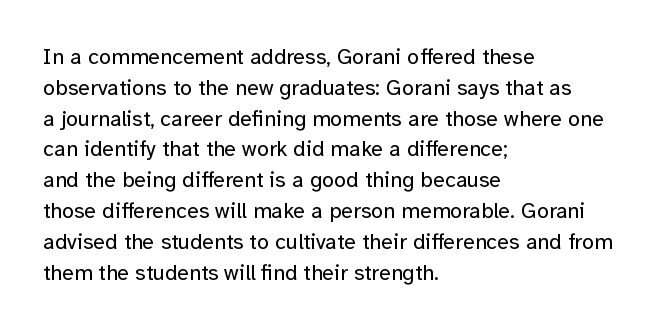
{"italic": "no", "bold": "no", "underline": "no", "align": "left", "line_spacing": "normal", "line_spacing_ratio": 1.4, "letter_spacing": "normal", "letter_spacing_em": 0.0, "glyph_px": 22}
